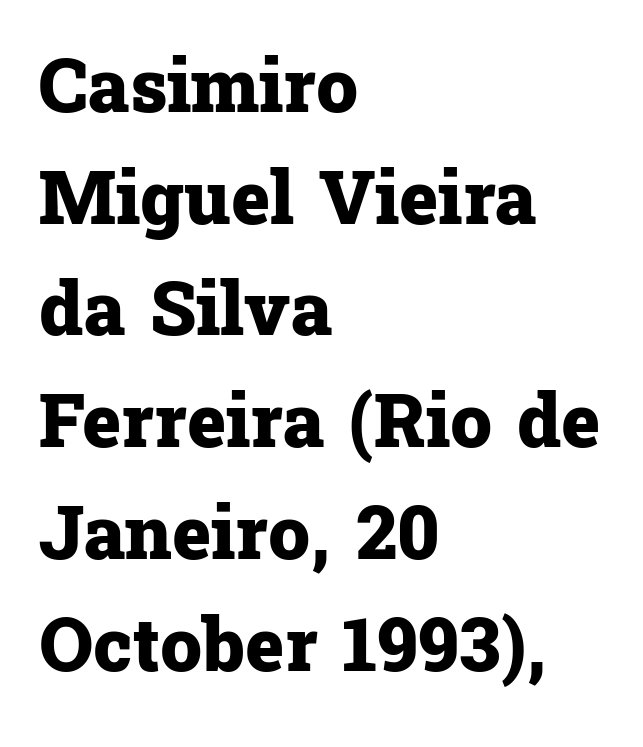
Q: Is the text bold? A: Yes.
Q: Is the text italic (slanted)? A: No, it is upright.
Q: Is the typeface a serif or a sans-serif typeface? A: Serif.
Q: Is the text underlined? A: No.
Q: How is the paragraph aligned? A: Left-aligned.
Q: Is the spacing between letters normal or unusually wide? A: Normal.
Q: Is the spacing between lines tight, normal or loose? A: Normal.
Q: Width (condensed, normal, or wide)? A: Normal.
Q: Stroke contrast? A: Low.
Q: x-height? A: Medium.
Q: Monospaced? A: No.
